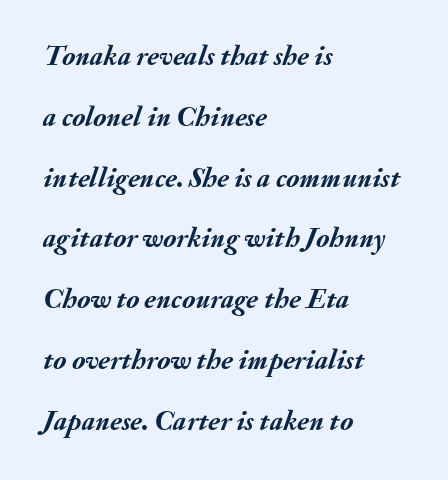
{"italic": "yes", "lean": "right", "slant_degrees": 20, "bold": "yes", "weight": "semibold", "width": "normal", "stroke_contrast": "medium", "x_height": "small", "monospaced": "no", "underline": "no", "align": "left", "line_spacing": "loose", "line_spacing_ratio": 2.17, "letter_spacing": "normal", "letter_spacing_em": 0.0, "glyph_px": 28}
